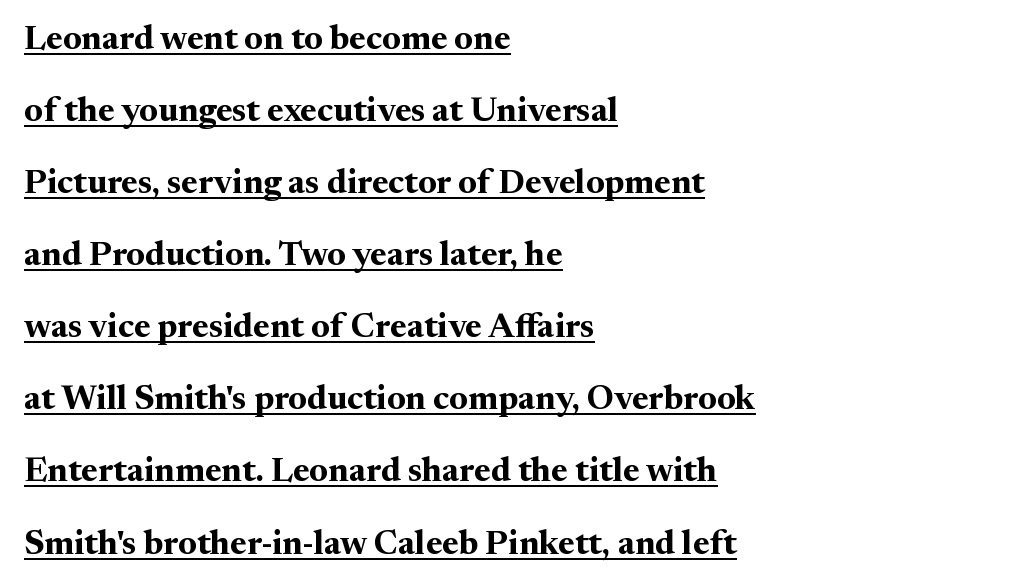
A serif font was chosen for this passage. These lines keep a tight, regular rhythm from letter to letter. Strokes here are thick enough to call this a true bold. The rendering anchors every line to the left-hand side.
